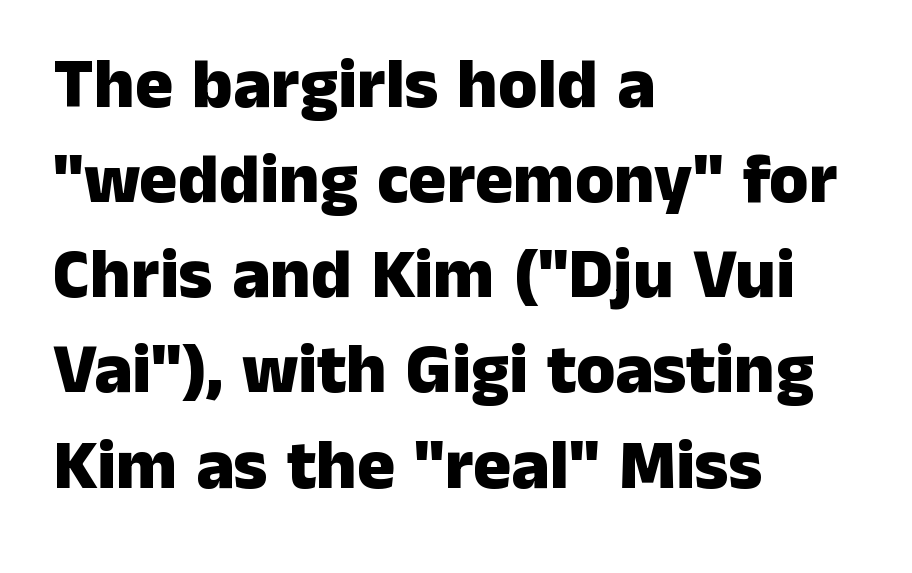
Ordinary non-slanted type is in use. How heavy is the stroke? Heavy — this is a bold. Descenders are the only things crossing below the line. Leading matches the norm, producing a regular column.
